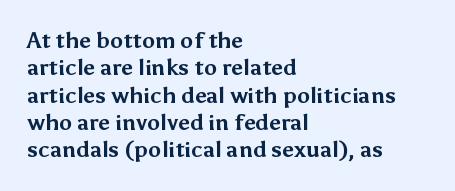
Q: Is the text bold? A: Yes.
Q: Is the text italic (slanted)? A: No, it is upright.
Q: Is the text underlined? A: No.
Q: How is the paragraph aligned? A: Left-aligned.
Q: Is the spacing between letters normal or unusually wide? A: Normal.
